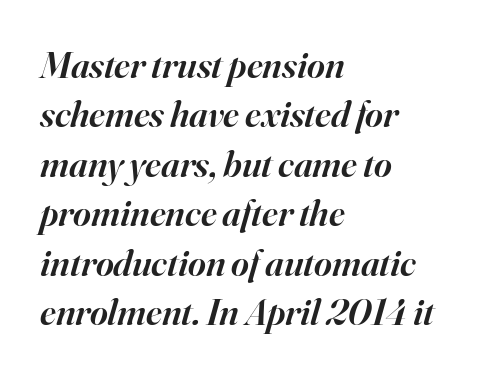
If you measured baseline to baseline, you'd find a middling distance. The rag falls on the right side of this text block. The face used here has a pronounced slope to its letters. Does extra space separate the letters? No, they use regular spacing. Look at the stroke-to-counter ratio: somewhat heavy, a semibold.
